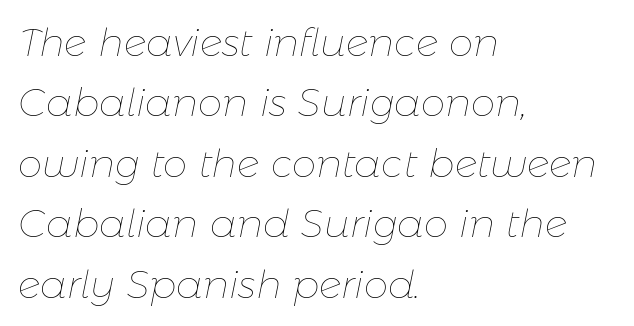
The typeface has the unassuming heft of standard copy or less. The designer left line spacing at the default. Emphasis-style slanted type is in use. Look at the tracking — it's just the regular setting, nothing added. A typesetter would call this proportional, since set widths differ per character.
